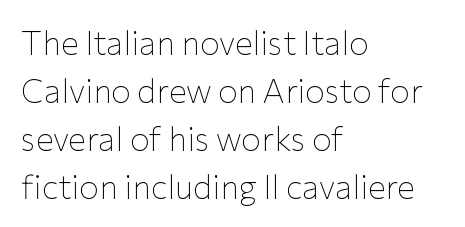
The image shows 33 px thin sans-serif type, upright; set left-aligned, normal line spacing (1.45x), normal letter spacing, not underlined; low stroke contrast and a medium x-height.
